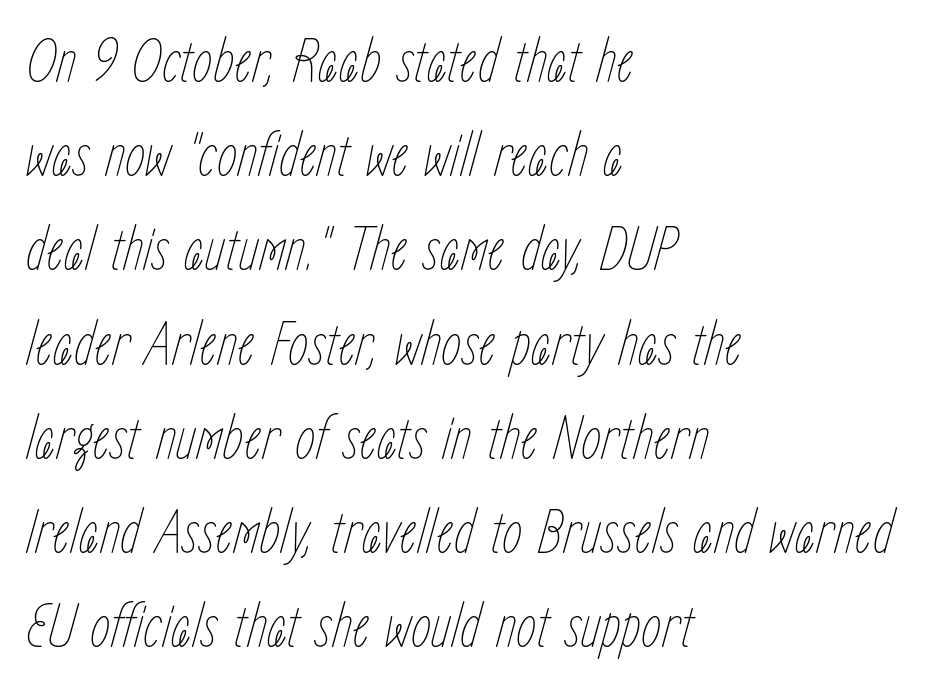
{"italic": "yes", "lean": "right", "slant_degrees": 15, "bold": "no", "weight": "thin", "width": "condensed", "stroke_contrast": "low", "x_height": "medium", "monospaced": "no", "underline": "no", "align": "left", "line_spacing": "normal", "line_spacing_ratio": 1.45, "letter_spacing": "normal", "letter_spacing_em": 0.0, "glyph_px": 65}
